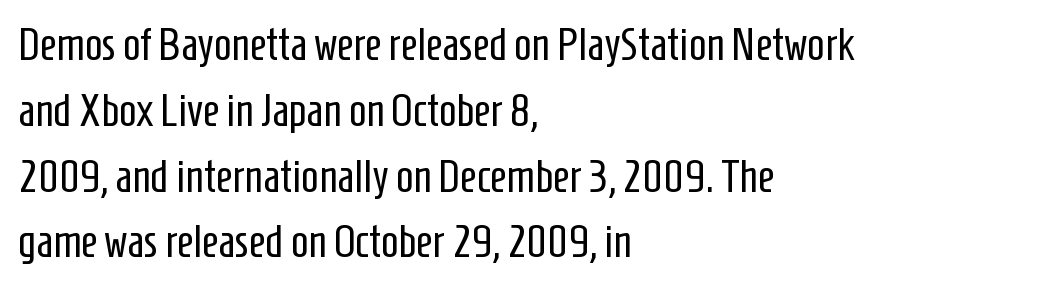
The image shows 46 px regular-weight, condensed sans-serif type, upright; set left-aligned, normal line spacing (1.43x), normal letter spacing, not underlined; low stroke contrast and a medium x-height.
